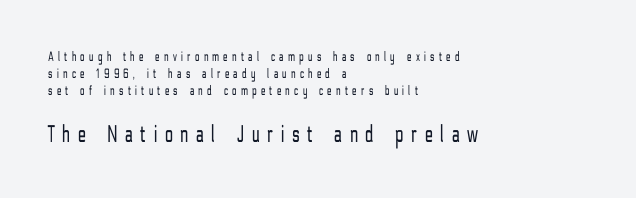
The image shows 25 px text type, upright; set left-aligned, line spacing 1.22x, unusually wide letter spacing (+0.32 em), not underlined; the second (bottom) block is 1.79x larger.
